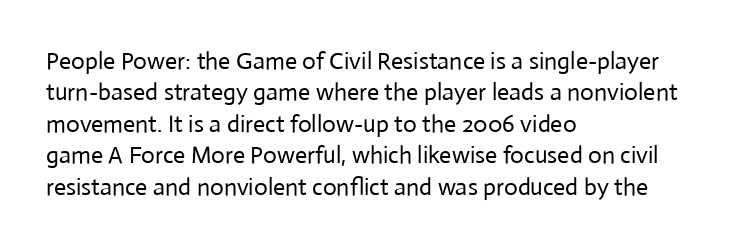
{"italic": "no", "bold": "no", "underline": "no", "align": "left", "line_spacing": "normal", "line_spacing_ratio": 1.31, "letter_spacing": "normal", "letter_spacing_em": 0.0, "glyph_px": 24}
